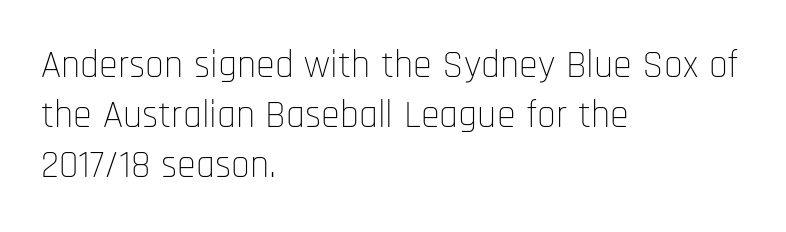
{"serif": "no", "italic": "no", "bold": "no", "weight": "thin", "width": "condensed", "stroke_contrast": "low", "x_height": "large", "monospaced": "no", "underline": "no", "align": "left", "line_spacing": "normal", "line_spacing_ratio": 1.31, "letter_spacing": "normal", "letter_spacing_em": 0.0, "glyph_px": 38}
